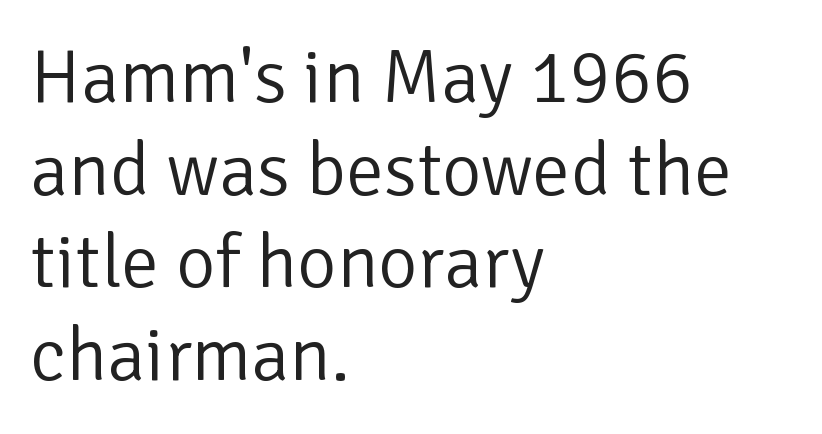
{"serif": "no", "italic": "no", "bold": "no", "weight": "light", "width": "normal", "stroke_contrast": "low", "x_height": "medium", "monospaced": "no", "underline": "no", "align": "left", "line_spacing_ratio": 1.22, "letter_spacing": "normal", "letter_spacing_em": 0.0, "glyph_px": 76}
